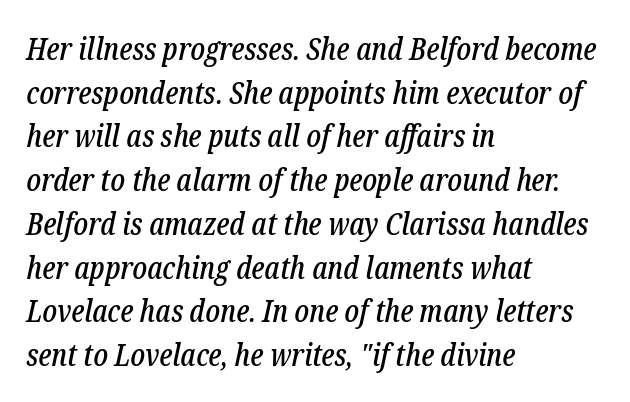
This sample has the flowing, uneven cadence of proportional lettering. The foot of each line stays bare and open. It's the slanting kind of type. Compared with typical body copy, the letter spacing here is the same.
